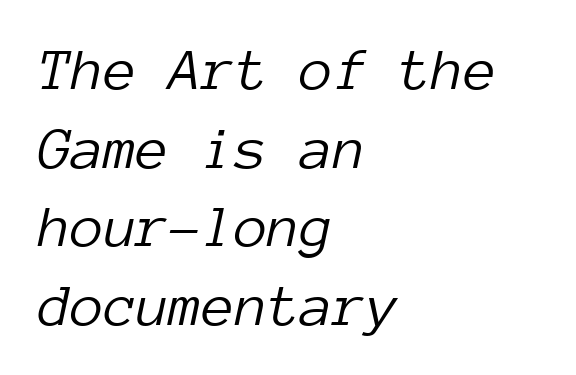
The lines sit at an ordinary, default distance from one another. Fixed-width glyphs throughout — classic coding-font behaviour. The characters are drawn with everyday or finer stroke widths. The string is rendered with underlining switched off.
